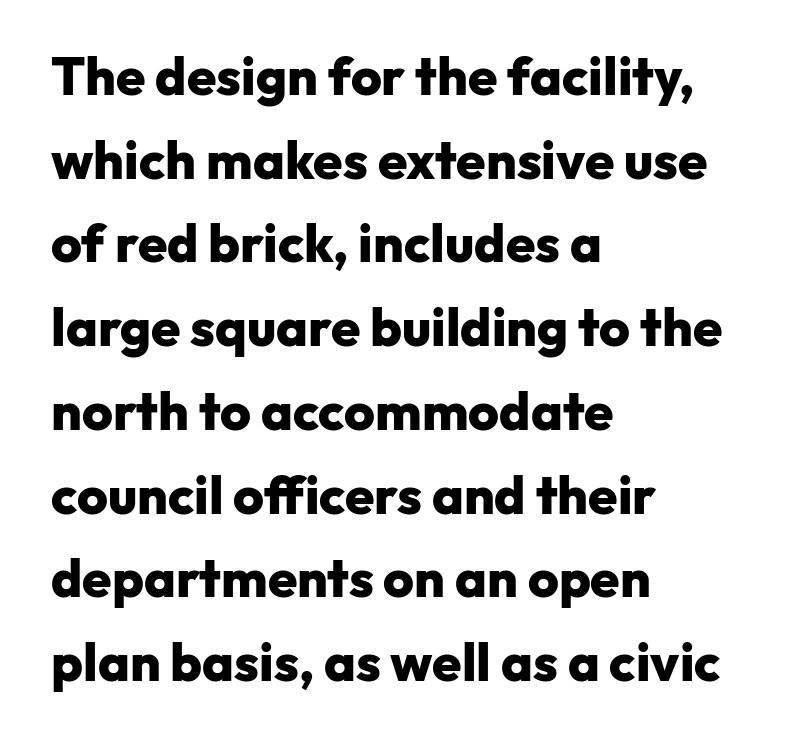
The image shows 53 px heavy sans-serif type, upright; set left-aligned, normal line spacing (1.58x), normal letter spacing, not underlined; low stroke contrast and a medium x-height.
